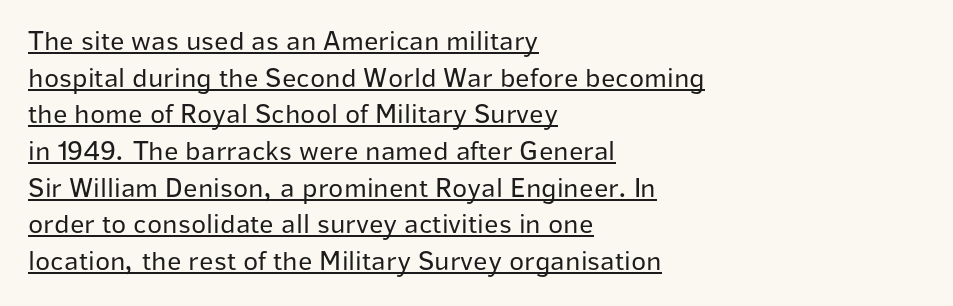
{"serif": "no", "italic": "no", "bold": "no", "weight": "regular", "width": "normal", "stroke_contrast": "low", "x_height": "medium", "monospaced": "no", "underline": "yes", "align": "left", "line_spacing": "normal", "line_spacing_ratio": 1.31, "letter_spacing": "normal", "letter_spacing_em": 0.0, "glyph_px": 28}
